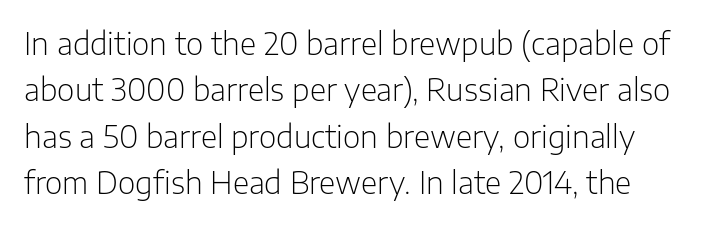
Q: Is the text bold? A: No.
Q: Is the text italic (slanted)? A: No, it is upright.
Q: Is the typeface a serif or a sans-serif typeface? A: Sans-serif.
Q: Is the text underlined? A: No.
Q: Is the spacing between letters normal or unusually wide? A: Normal.
Q: Is the spacing between lines tight, normal or loose? A: Normal.
Q: Width (condensed, normal, or wide)? A: Normal.
Q: Stroke contrast? A: Low.
Q: x-height? A: Medium.
Q: Monospaced? A: No.
